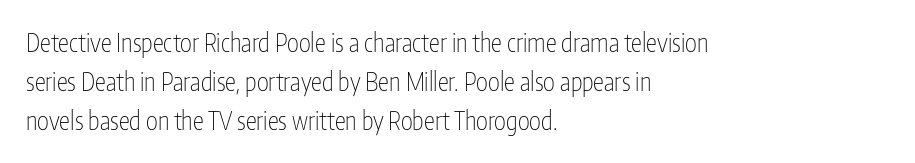
Q: Is the text bold? A: No.
Q: Is the text italic (slanted)? A: No, it is upright.
Q: Is the text underlined? A: No.
Q: How is the paragraph aligned? A: Left-aligned.
Q: Is the spacing between letters normal or unusually wide? A: Normal.
Q: Is the spacing between lines tight, normal or loose? A: Normal.
